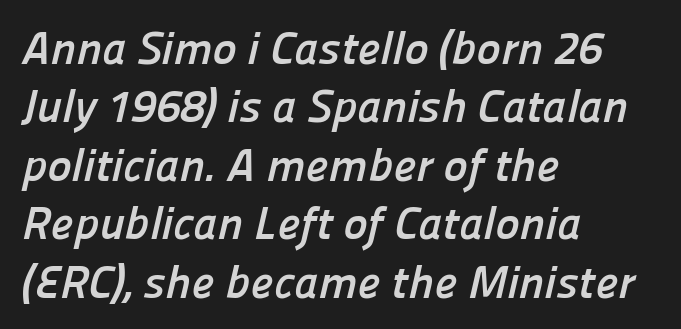
The rendering uses natural spacing where letterforms have individual widths. Every letter is thick-stroked: bold, no question. Nothing unusual about the tracking: characters are spaced as the font intends. Has an underline been added? It has not. The passage shown is typeset with a sans-serif family.
